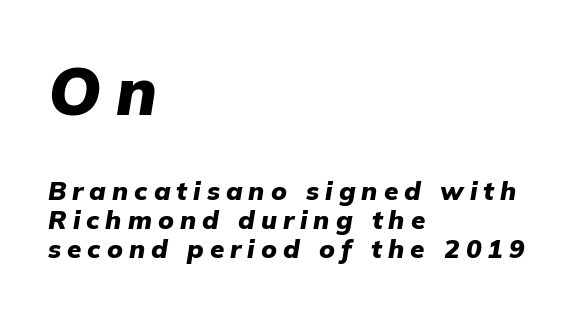
Q: Is the text bold? A: Yes.
Q: Is the text italic (slanted)? A: Yes, it leans right by about 9 degrees.
Q: Is the text underlined? A: No.
Q: How is the paragraph aligned? A: Left-aligned.
Q: Is the spacing between letters normal or unusually wide? A: Unusually wide.
Q: Is the spacing between lines tight, normal or loose? A: Tight.
Q: Which block of text is set in a larger size, the first (top) or the second (bottom)? A: The first (top) one.
Q: Width (condensed, normal, or wide)? A: Normal.
Q: Stroke contrast? A: Low.
Q: x-height? A: Medium.
Q: Monospaced? A: No.
